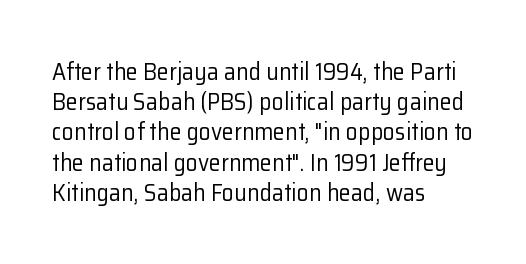
The weight would be labelled regular, book, light, or lighter still. Every stem runs plumb, perpendicular to the baseline. Descender tails drop into unmarked territory. One glance says typical: line gaps are just what's usual.
